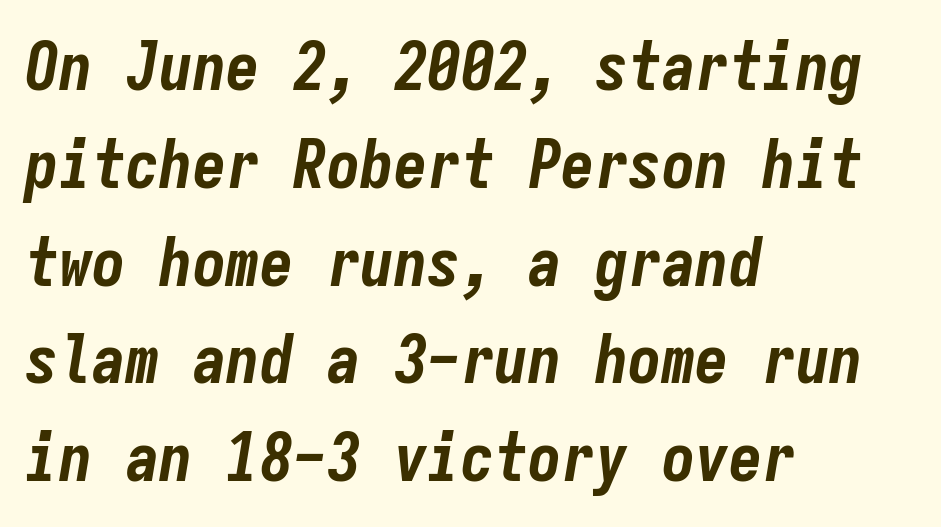
Heft: maximum for text — a bold. Summary of vertical rhythm: regular, with standard interline spacing. You could call the tracking neutral — neither tight nor loose. The whole block is typeset with a tilt. Leftover space on each line is placed entirely after the last word.
